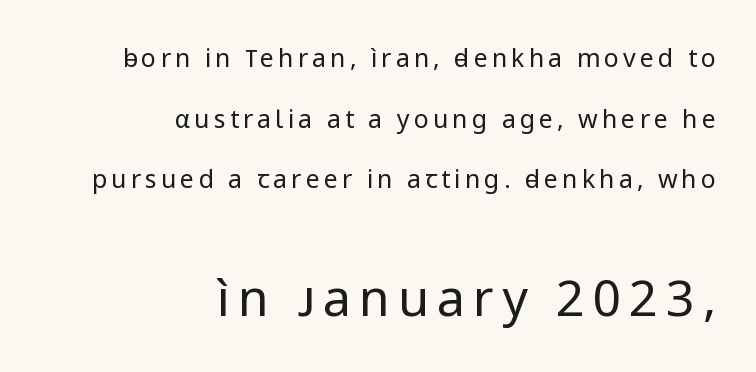
Only glyphs here, with clear space below each row. The space between consecutive lines is lavish. Stroke terminals: plain, sans-serif. A quiet, ordinary-to-light weight characterises the typeface.
